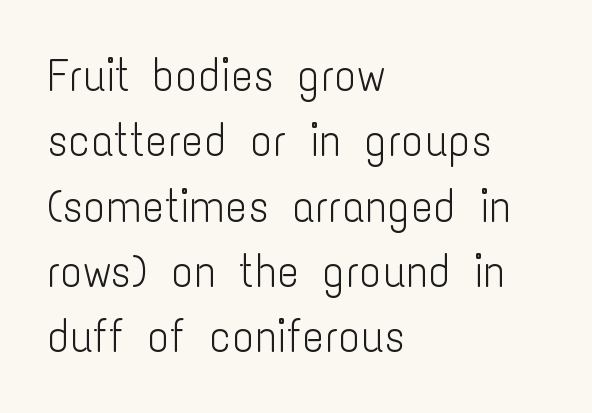
{"serif": "no", "italic": "no", "bold": "no", "weight": "light", "width": "condensed", "stroke_contrast": "low", "x_height": "medium", "monospaced": "no", "underline": "no", "align": "left", "line_spacing": "normal", "line_spacing_ratio": 1.42, "letter_spacing": "normal", "letter_spacing_em": 0.0, "glyph_px": 46}
